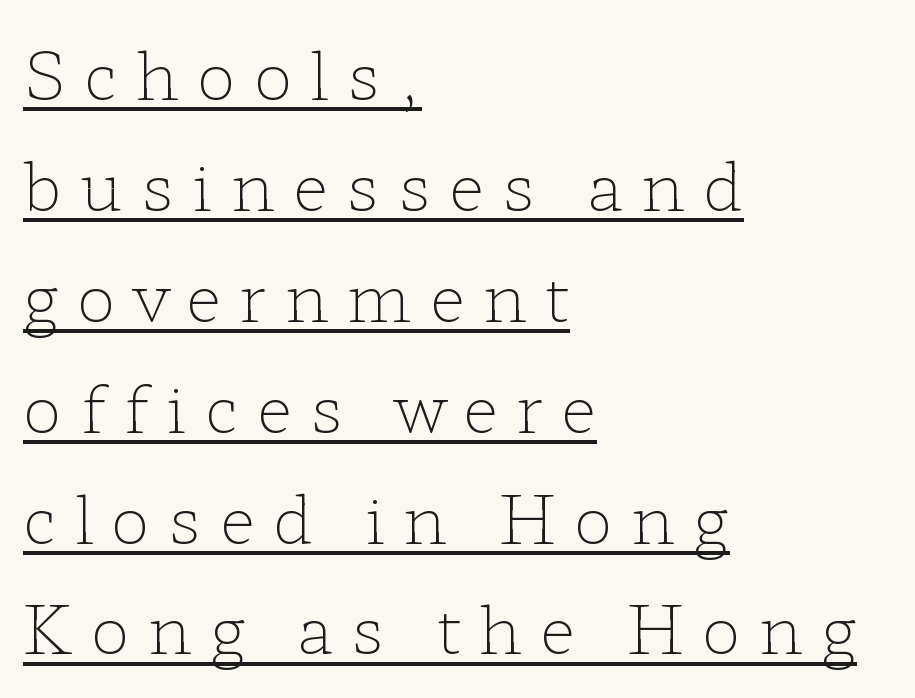
Each letter keeps its own natural width here, so spacing adapts to shape. Type style note: has serifs. Rendered with straight, roman letterforms. Layout note: lines flush left. The rendered words wear a rule along their underside. The cut favours lightness, reaching ordinary text weight at its darkest.
